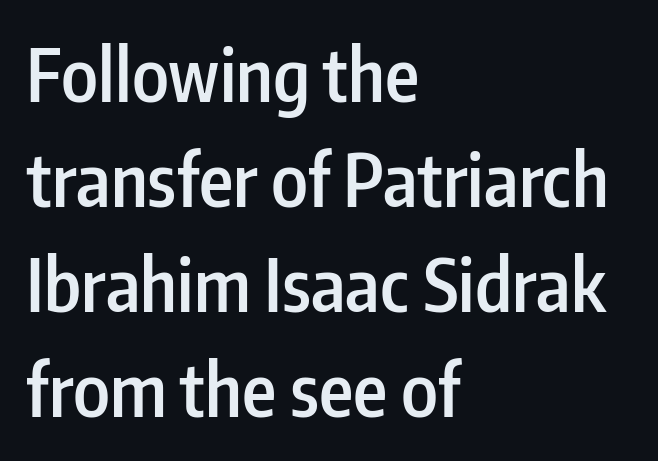
The image shows 73 px semibold, condensed sans-serif type, upright; set left-aligned, normal line spacing (1.44x), normal letter spacing, not underlined; low stroke contrast and a medium x-height.
